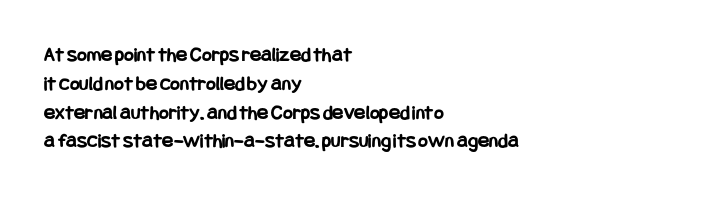
Q: Is the text bold? A: Yes.
Q: Is the text italic (slanted)? A: No, it is upright.
Q: Is the text underlined? A: No.
Q: How is the paragraph aligned? A: Left-aligned.
Q: Is the spacing between letters normal or unusually wide? A: Normal.
Q: Is the spacing between lines tight, normal or loose? A: Normal.
